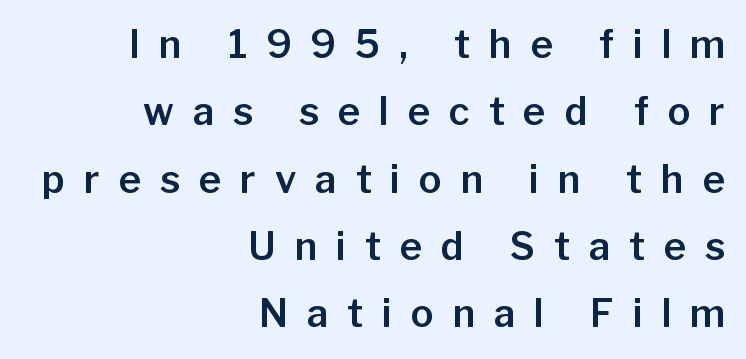
Varying glyph widths throughout — classic text-font behaviour. Observe the wide spacing: letters keep a clear distance from each other. This is roman type, the default non-slanted kind. All the whitespace from short lines collects on the left.
